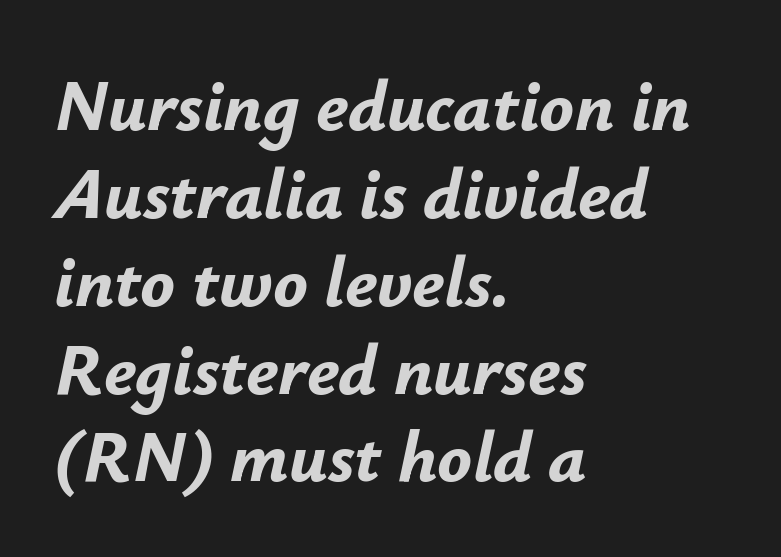
Q: Is the text bold? A: Yes.
Q: Is the text italic (slanted)? A: Yes, it leans right by about 12 degrees.
Q: Is the text underlined? A: No.
Q: How is the paragraph aligned? A: Left-aligned.
Q: Is the spacing between letters normal or unusually wide? A: Normal.
Q: Width (condensed, normal, or wide)? A: Normal.
Q: Stroke contrast? A: Low.
Q: x-height? A: Small.
Q: Monospaced? A: No.
